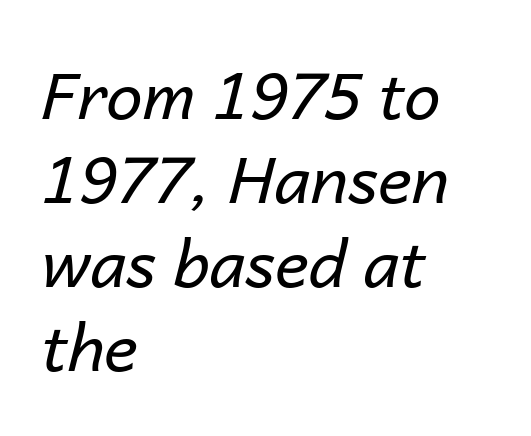
A bare baseline throughout the passage. Nothing unusual about the tracking: characters are spaced as the font intends. Vertically, the passage feels balanced, rows spaced as you'd expect. These lines are rendered in a variable-pitch font.
